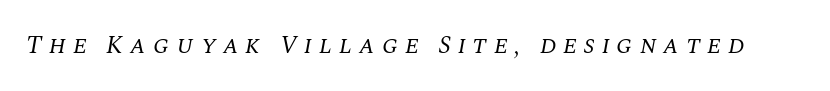
The image shows 25 px text type, italic (leaning right); set unusually wide letter spacing (+0.27 em), not underlined.
